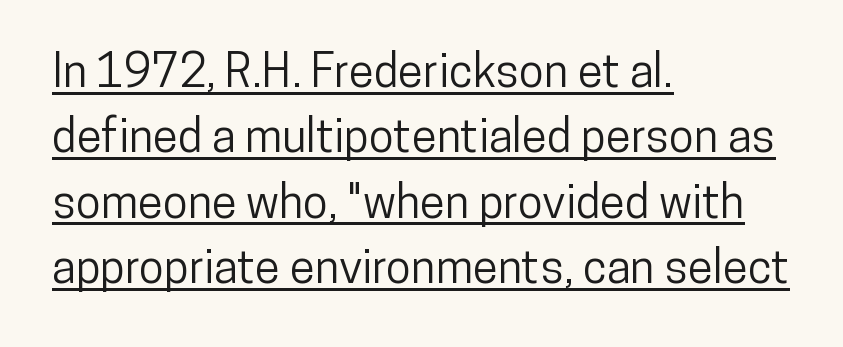
Q: Is the text italic (slanted)? A: No, it is upright.
Q: Is the typeface a serif or a sans-serif typeface? A: Sans-serif.
Q: Is the text underlined? A: Yes.
Q: How is the paragraph aligned? A: Left-aligned.
Q: Is the spacing between letters normal or unusually wide? A: Normal.
Q: Is the spacing between lines tight, normal or loose? A: Normal.
Q: Width (condensed, normal, or wide)? A: Condensed.
Q: Stroke contrast? A: Low.
Q: x-height? A: Medium.
Q: Monospaced? A: No.
